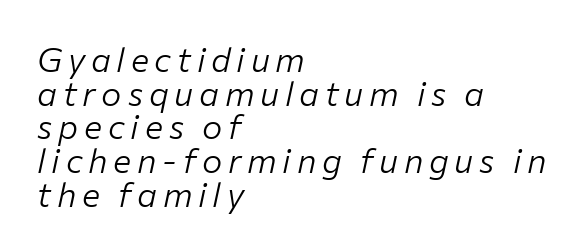
The image shows 34 px light type, italic (leaning right); set left-aligned, tight line spacing (0.99x), not underlined; low stroke contrast and a medium x-height.
